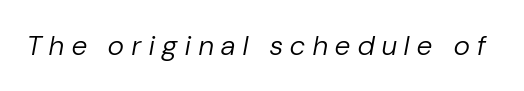
The image shows 28 px regular-weight type, italic (leaning right); set unusually wide letter spacing (+0.28 em), not underlined; low stroke contrast and a medium x-height.
